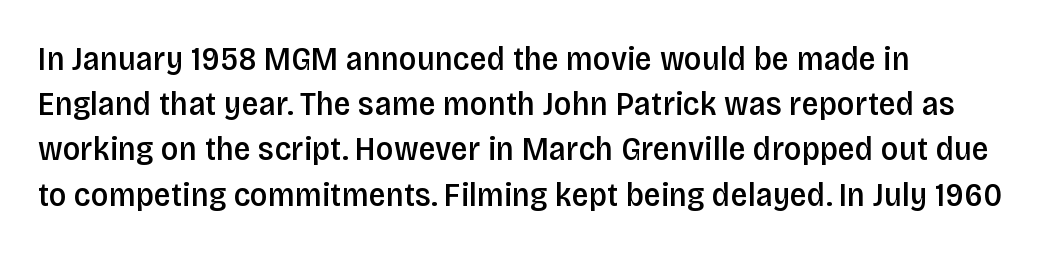
{"serif": "no", "italic": "no", "bold": "semi", "weight": "semibold", "width": "condensed", "stroke_contrast": "low", "x_height": "large", "monospaced": "no", "underline": "no", "align": "left", "line_spacing": "normal", "line_spacing_ratio": 1.33, "letter_spacing": "normal", "letter_spacing_em": 0.0, "glyph_px": 34}
